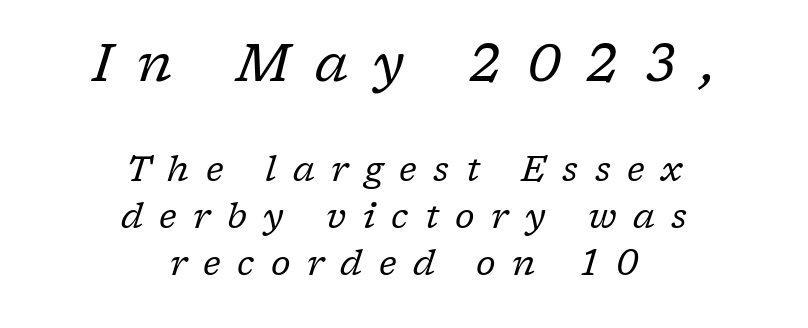
Look at the tracking — it's clearly loosened, letters drifting apart. Words float on clear page, feet unadorned. These two chunks differ in scale, with the top chunk taking the larger measure. Each new line begins a customary step beneath the previous one. The typeface chosen for these lines features serifs.
